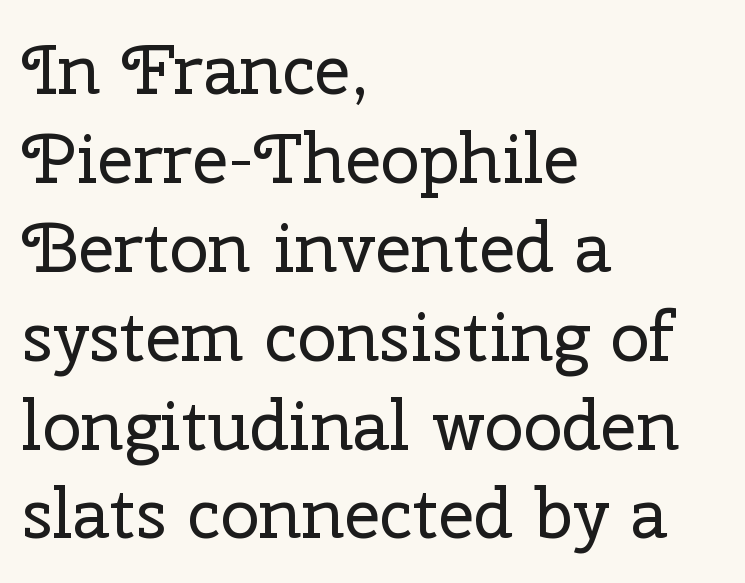
Q: Is the text bold? A: No.
Q: Is the text italic (slanted)? A: No, it is upright.
Q: Is the typeface a serif or a sans-serif typeface? A: Serif.
Q: Is the text underlined? A: No.
Q: How is the paragraph aligned? A: Left-aligned.
Q: Is the spacing between letters normal or unusually wide? A: Normal.
Q: Is the spacing between lines tight, normal or loose? A: Normal.
Q: Width (condensed, normal, or wide)? A: Normal.
Q: Stroke contrast? A: Low.
Q: x-height? A: Medium.
Q: Monospaced? A: No.
